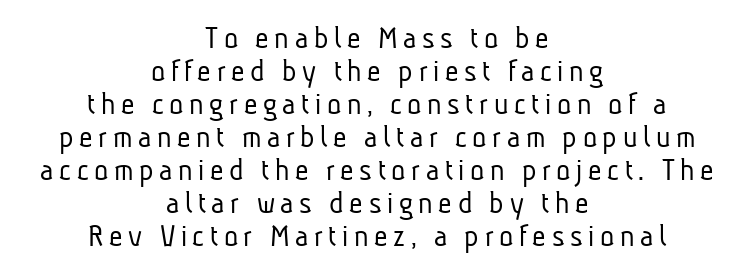
No word sits above an underline. The passage shown is typeset with a sans-serif family. This sample has the flowing, uneven cadence of proportional lettering. Caption: multi-line text, centered on the measure. Successive baselines arrive quickly, one right under another. Weight: in the light-to-regular range.
